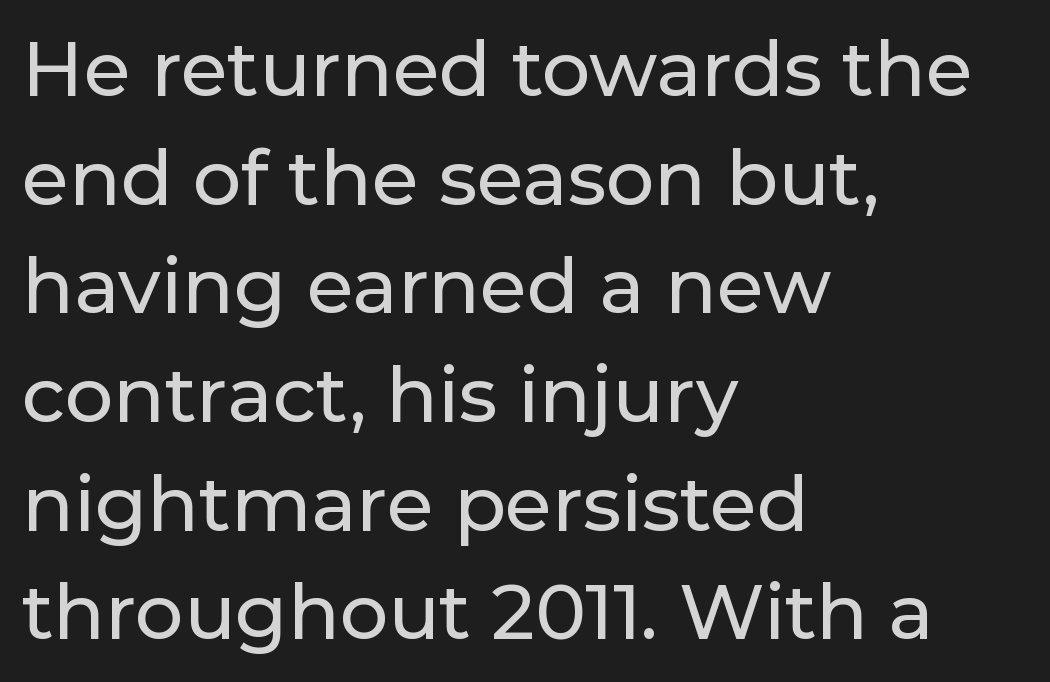
Q: Is the text italic (slanted)? A: No, it is upright.
Q: Is the typeface a serif or a sans-serif typeface? A: Sans-serif.
Q: Is the text underlined? A: No.
Q: How is the paragraph aligned? A: Left-aligned.
Q: Is the spacing between letters normal or unusually wide? A: Normal.
Q: Is the spacing between lines tight, normal or loose? A: Normal.
Q: Width (condensed, normal, or wide)? A: Normal.
Q: Stroke contrast? A: Low.
Q: x-height? A: Medium.
Q: Monospaced? A: No.
